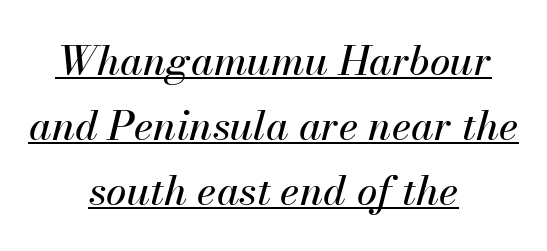
Centered paragraph, ragged on both sides. Each new line begins a customary step beneath the previous one. The face used here appears with an underline applied. These lines keep a tight, regular rhythm from letter to letter.
